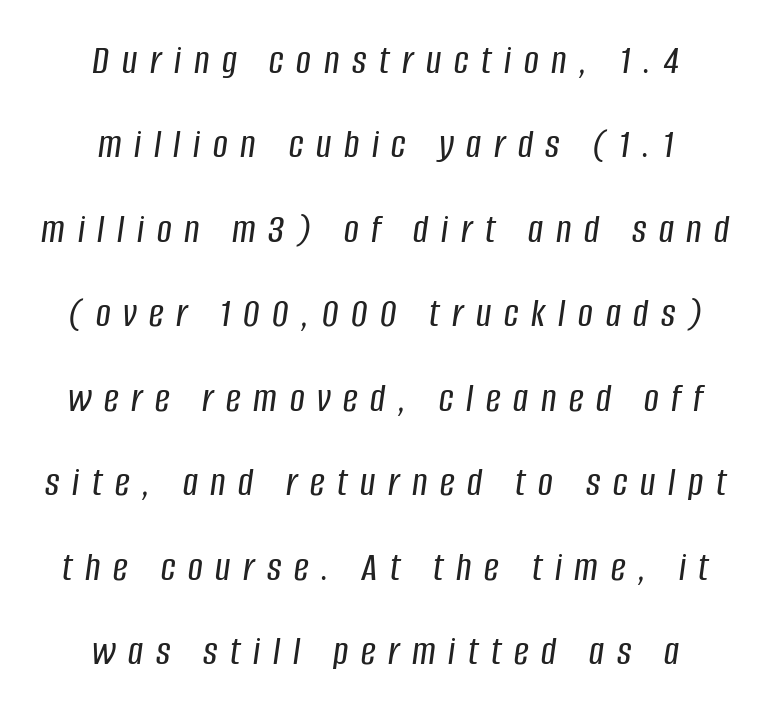
{"italic": "yes", "lean": "right", "slant_degrees": 8, "width": "condensed", "stroke_contrast": "low", "x_height": "large", "monospaced": "no", "underline": "no", "align": "center", "line_spacing": "loose", "line_spacing_ratio": 2.06, "letter_spacing": "wide", "letter_spacing_em": 0.31, "glyph_px": 41}
